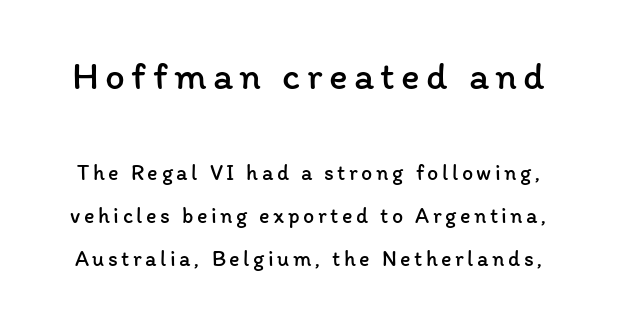
Q: Is the text bold? A: No.
Q: Is the text italic (slanted)? A: No, it is upright.
Q: Is the text underlined? A: No.
Q: Is the spacing between lines tight, normal or loose? A: Loose.
Q: Which block of text is set in a larger size, the first (top) or the second (bottom)? A: The first (top) one.
Q: Width (condensed, normal, or wide)? A: Normal.
Q: Stroke contrast? A: Low.
Q: x-height? A: Medium.
Q: Monospaced? A: No.
